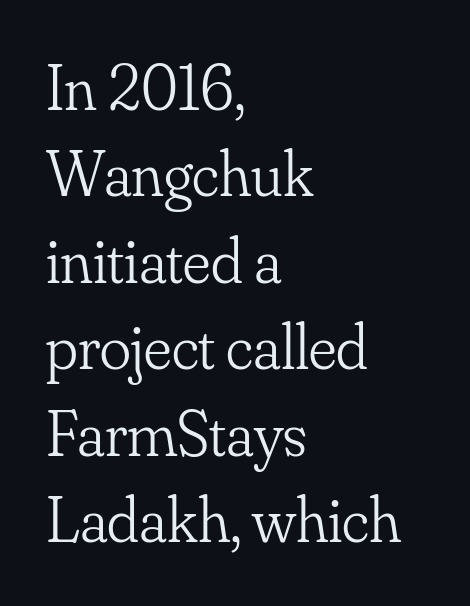
The image shows 65 px light serif type, upright; set left-aligned, normal line spacing (1.33x), normal letter spacing, not underlined; low stroke contrast and a small x-height.
